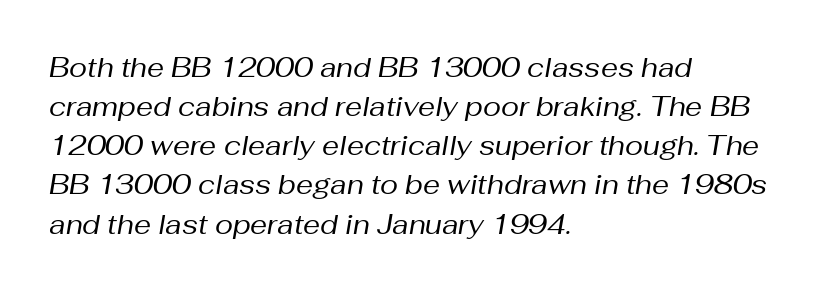
{"italic": "yes", "lean": "right", "slant_degrees": 10, "bold": "no", "underline": "no", "align": "left", "line_spacing": "normal", "line_spacing_ratio": 1.45, "letter_spacing": "normal", "letter_spacing_em": 0.0, "glyph_px": 27}
